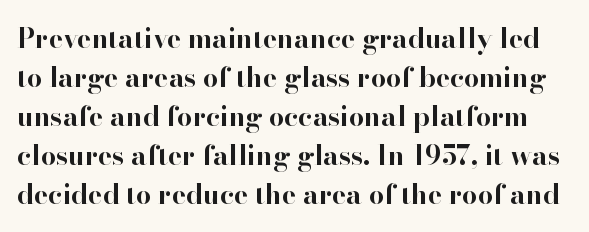
Posture: straight, roman, zero tilt. The glyphs have the mass of a bold cut. The lines sit at an ordinary, default distance from one another. Letter spacing: default.
